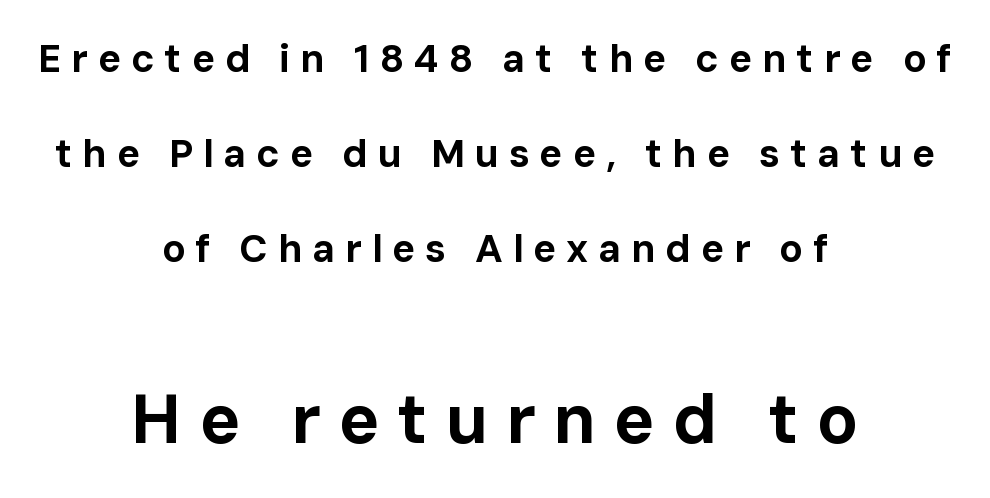
Q: Is the text bold? A: Yes.
Q: Is the text italic (slanted)? A: No, it is upright.
Q: Is the typeface a serif or a sans-serif typeface? A: Sans-serif.
Q: Is the text underlined? A: No.
Q: How is the paragraph aligned? A: Centered.
Q: Is the spacing between letters normal or unusually wide? A: Unusually wide.
Q: Is the spacing between lines tight, normal or loose? A: Loose.
Q: Which block of text is set in a larger size, the first (top) or the second (bottom)? A: The second (bottom) one.
Q: Width (condensed, normal, or wide)? A: Normal.
Q: Stroke contrast? A: Low.
Q: x-height? A: Medium.
Q: Monospaced? A: No.
